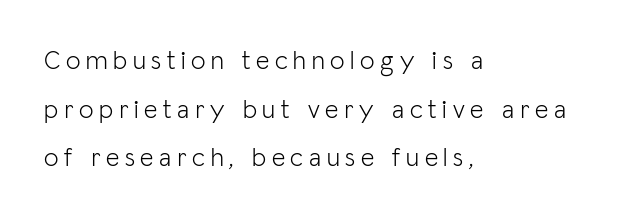
{"italic": "no", "bold": "no", "underline": "no", "align": "left", "line_spacing_ratio": 1.87, "letter_spacing": "wide", "letter_spacing_em": 0.22, "glyph_px": 26}
